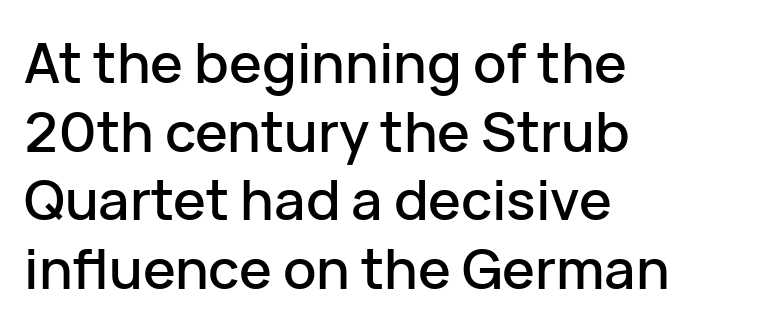
Q: Is the text italic (slanted)? A: No, it is upright.
Q: Is the typeface a serif or a sans-serif typeface? A: Sans-serif.
Q: Is the text underlined? A: No.
Q: How is the paragraph aligned? A: Left-aligned.
Q: Is the spacing between letters normal or unusually wide? A: Normal.
Q: Is the spacing between lines tight, normal or loose? A: Normal.
Q: Width (condensed, normal, or wide)? A: Normal.
Q: Stroke contrast? A: Low.
Q: x-height? A: Medium.
Q: Monospaced? A: No.
